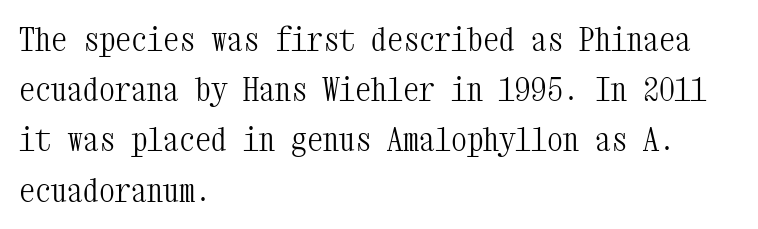
The image shows 32 px light, condensed serif type, upright, monospaced; set left-aligned, normal line spacing (1.57x), normal letter spacing, not underlined; medium stroke contrast and a medium x-height.
